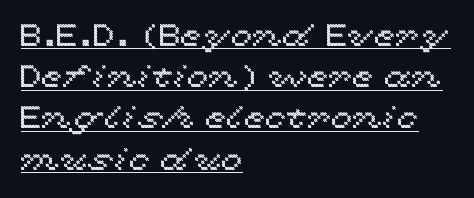
The image shows 31 px wide type; set left-aligned, normal line spacing (1.33x), normal letter spacing, underlined; a medium x-height.
